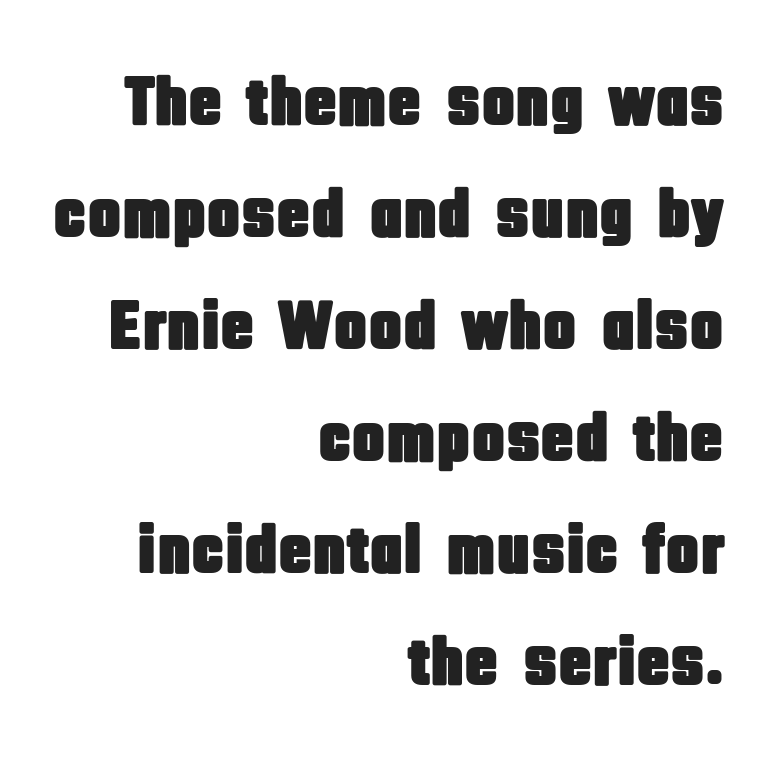
The font family rendered here belongs to the sans-serif group. Do the characters align in a grid? No, the font is proportional. The string is rendered with underlining switched off. Posture: upright roman. No extra tracking has been applied to these lines.
